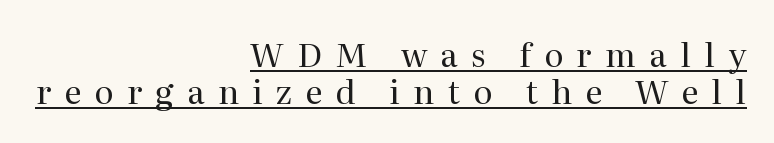
The type sits square on the baseline with zero lean. The face used here is proportionally spaced, like ordinary book or web type. You can tell from the footed stems that serif type was used. Cramped leading. Is the block centered? No — it sits flush against the right margin. The rendered words wear a rule along their underside.
